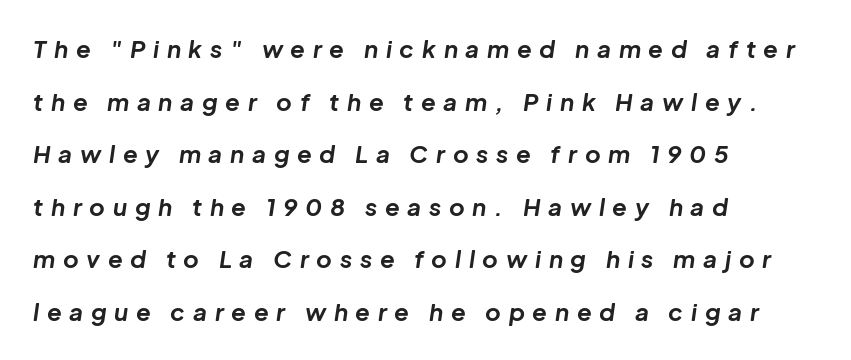
A typesetter would call this leading open, well beyond the default. Glance below the letters and you will spot only blank space. These lines are set flush left with a ragged right edge. When letters slant like this, we call the style italic. Plenty of ink on the page — the face is bold.
